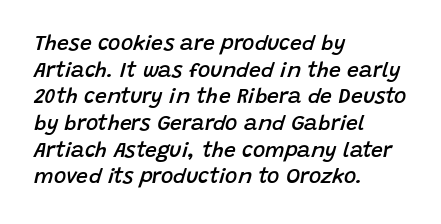
{"italic": "yes", "lean": "right", "slant_degrees": 15, "bold": "semi", "underline": "no", "align": "left", "line_spacing": "normal", "line_spacing_ratio": 1.27, "letter_spacing": "normal", "letter_spacing_em": 0.0, "glyph_px": 21}
